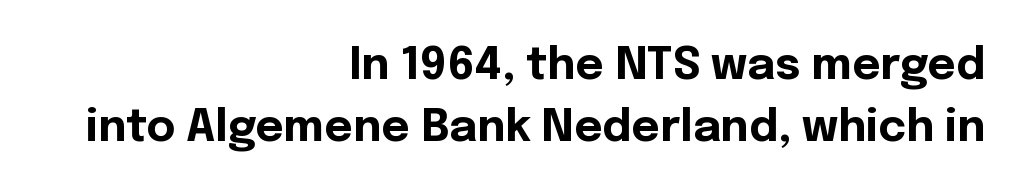
The image shows 44 px bold sans-serif type, upright; set right-aligned, normal line spacing (1.4x), normal letter spacing, not underlined; a medium x-height.
